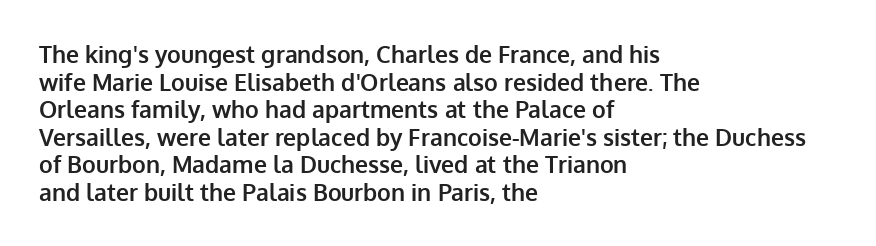
The image shows 23 px bold type, upright; set left-aligned, line spacing 1.2x, normal letter spacing, not underlined.
